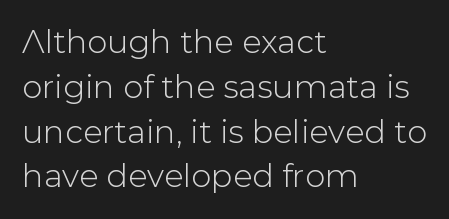
The image shows 32 px sans-serif type, upright; set left-aligned, normal line spacing (1.4x), normal letter spacing, not underlined; low stroke contrast and a medium x-height.
